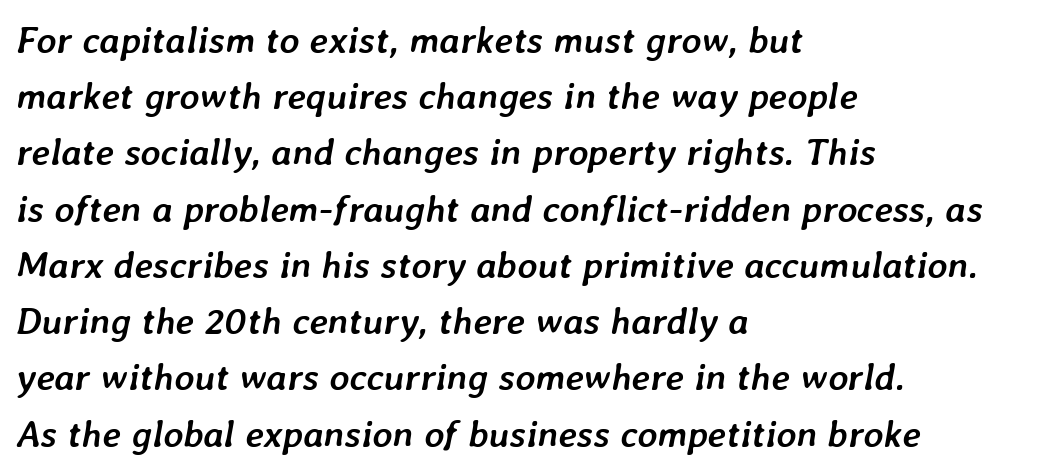
Q: Is the text bold? A: Yes.
Q: Is the text italic (slanted)? A: Yes, it leans right by about 7 degrees.
Q: Is the text underlined? A: No.
Q: How is the paragraph aligned? A: Left-aligned.
Q: Is the spacing between letters normal or unusually wide? A: Normal.
Q: Is the spacing between lines tight, normal or loose? A: Normal.
Q: Width (condensed, normal, or wide)? A: Normal.
Q: Stroke contrast? A: Low.
Q: x-height? A: Medium.
Q: Monospaced? A: No.
